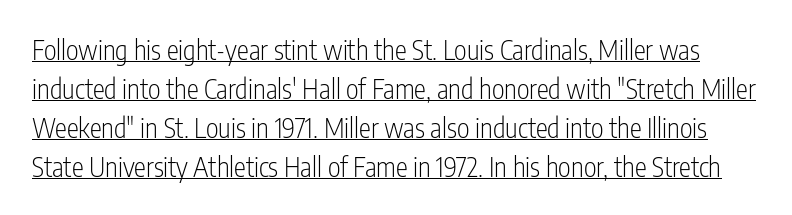
Summary of vertical rhythm: regular, with standard interline spacing. This sample carries an underscore along the baseline area. The specimen reads as upright at a glance. No extra tracking has been applied to these lines.
